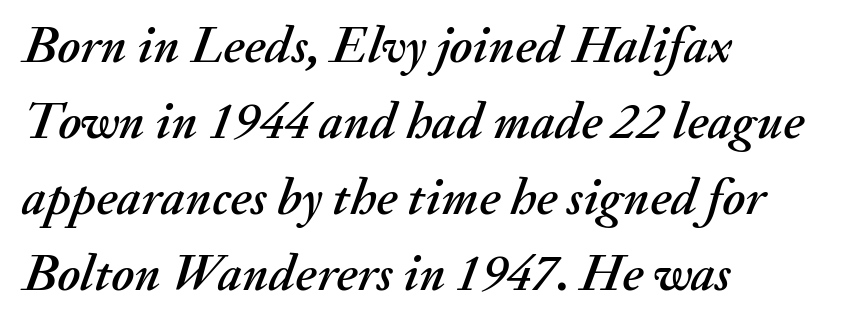
{"italic": "yes", "lean": "right", "slant_degrees": 20, "width": "normal", "stroke_contrast": "medium", "x_height": "small", "monospaced": "no", "underline": "no", "align": "left", "line_spacing": "normal", "line_spacing_ratio": 1.46, "letter_spacing": "normal", "letter_spacing_em": 0.0, "glyph_px": 52}
